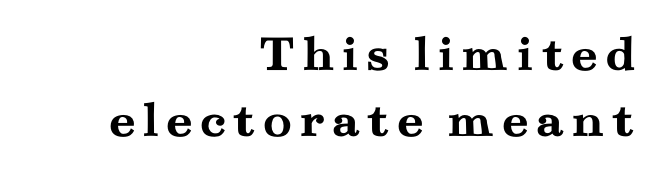
A typesetter would call this proportional, since set widths differ per character. Stroke terminals: seriffed. You'd pick this weight for a headline — it's a proper bold. Descender tails drop into unmarked territory. Posture: upright roman.
